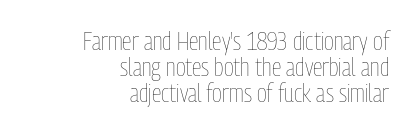
{"italic": "no", "bold": "no", "underline": "no", "align": "right", "line_spacing": "tight", "line_spacing_ratio": 1.05, "letter_spacing": "normal", "letter_spacing_em": 0.0, "glyph_px": 25}
